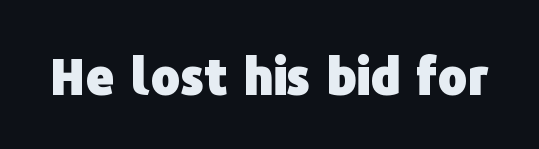
{"serif": "no", "italic": "no", "bold": "yes", "weight": "heavy", "width": "normal", "stroke_contrast": "low", "x_height": "medium", "monospaced": "no", "underline": "no", "letter_spacing": "normal", "letter_spacing_em": 0.0, "glyph_px": 49}
